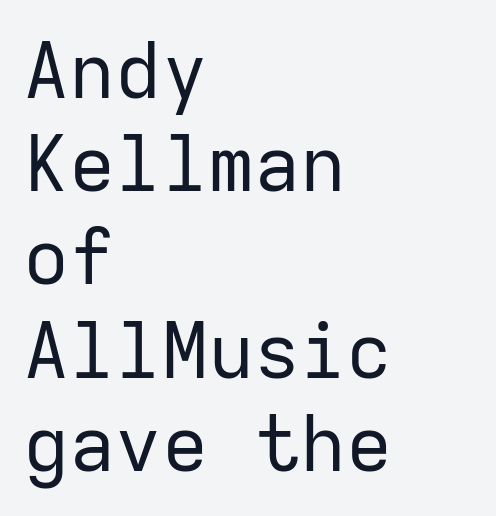
The image shows 77 px regular-weight sans-serif type, upright, monospaced; set left-aligned, line spacing 1.21x, normal letter spacing, not underlined; low stroke contrast and a medium x-height.
